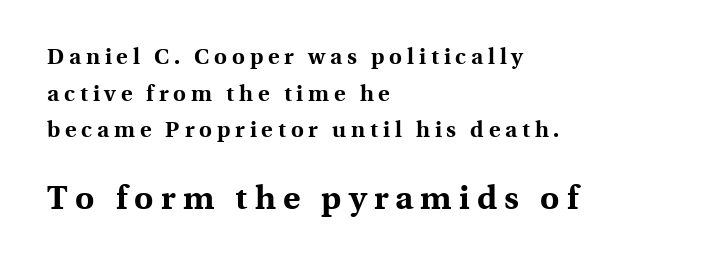
Q: Is the text bold? A: Yes.
Q: Is the text italic (slanted)? A: No, it is upright.
Q: Is the typeface a serif or a sans-serif typeface? A: Serif.
Q: Is the text underlined? A: No.
Q: How is the paragraph aligned? A: Left-aligned.
Q: Is the spacing between letters normal or unusually wide? A: Unusually wide.
Q: Is the spacing between lines tight, normal or loose? A: Normal.
Q: Which block of text is set in a larger size, the first (top) or the second (bottom)? A: The second (bottom) one.
Q: Width (condensed, normal, or wide)? A: Normal.
Q: x-height? A: Medium.
Q: Monospaced? A: No.
